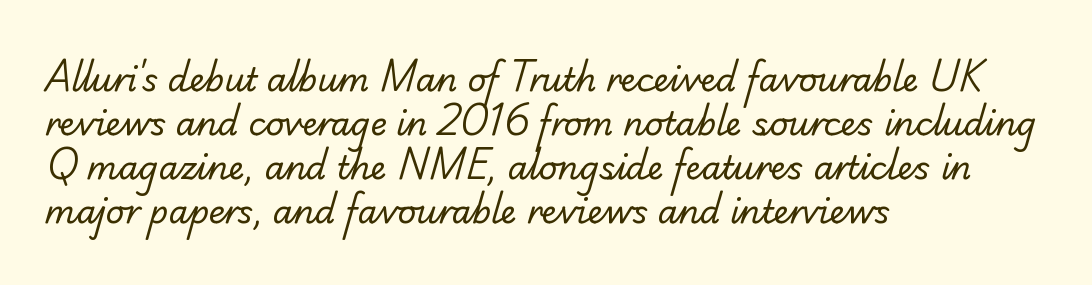
The image shows 32 px regular-weight serif type; set left-aligned, normal line spacing (1.38x), normal letter spacing, not underlined; low stroke contrast and a small x-height.
